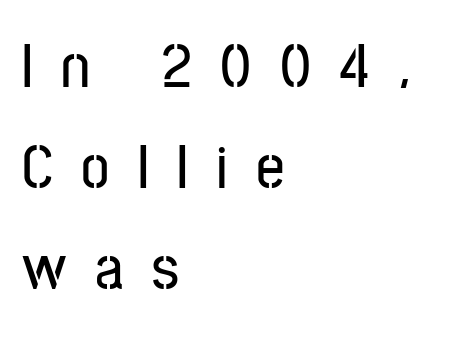
{"serif": "no", "italic": "no", "width": "condensed", "stroke_contrast": "low", "x_height": "medium", "monospaced": "no", "underline": "no", "align": "left", "line_spacing": "normal", "line_spacing_ratio": 1.6, "letter_spacing": "wide", "letter_spacing_em": 0.45, "glyph_px": 63}
